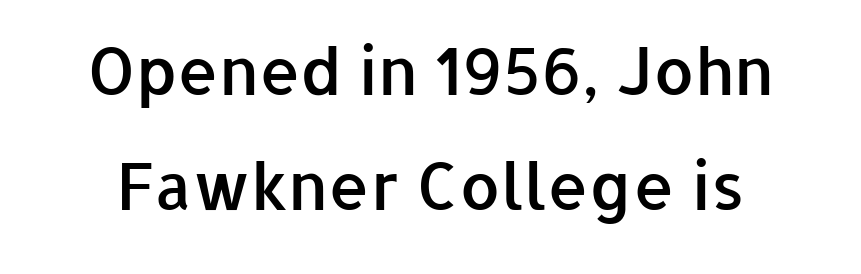
Q: Is the text bold? A: Semi-bold.
Q: Is the text italic (slanted)? A: No, it is upright.
Q: Is the typeface a serif or a sans-serif typeface? A: Sans-serif.
Q: Is the text underlined? A: No.
Q: Is the spacing between letters normal or unusually wide? A: Normal.
Q: Width (condensed, normal, or wide)? A: Normal.
Q: Stroke contrast? A: Low.
Q: x-height? A: Medium.
Q: Monospaced? A: No.
